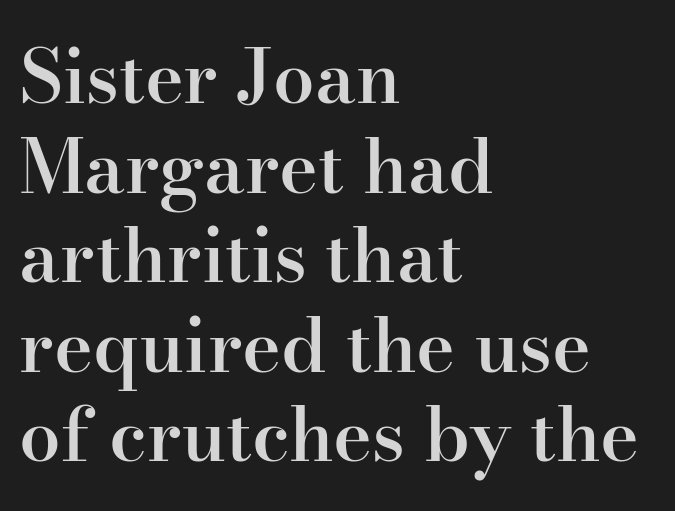
{"serif": "yes", "italic": "no", "bold": "semi", "weight": "semibold", "width": "normal", "stroke_contrast": "high", "x_height": "small", "monospaced": "no", "underline": "no", "align": "left", "line_spacing_ratio": 1.21, "letter_spacing": "normal", "letter_spacing_em": 0.0, "glyph_px": 74}
